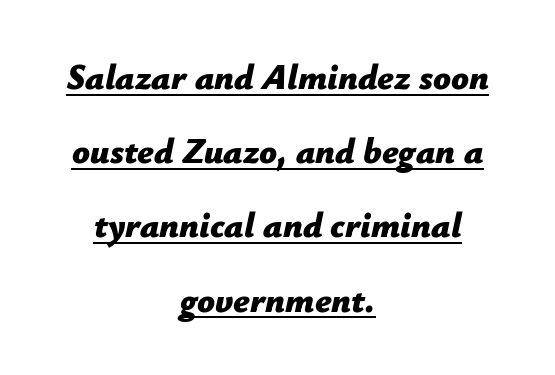
Is there an underline? Yes — a line sits under the letters. The lettering tilts uniformly, giving the passage an italic look. Here the designer chose a conventional face with non-uniform glyph widths. Summary of weight: heavy, a full bold.
